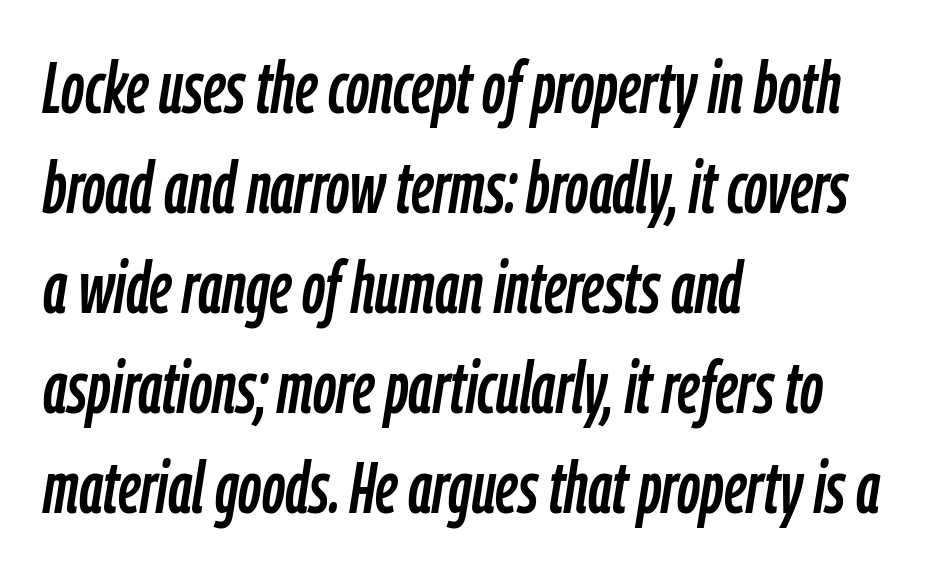
Note the varied advance widths — an 'i' is clearly narrower than an 'm'. Quick note: italic. The lines are quadded left. Words appear dense and cohesive because spacing is normal. A clean baseline with only descenders dipping below it. Summary of vertical rhythm: regular, with standard interline spacing.
